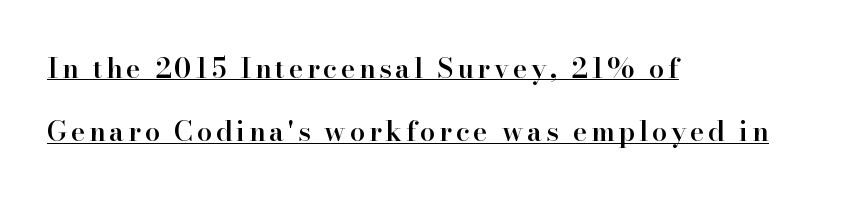
{"italic": "no", "bold": "semi", "underline": "yes", "align": "left", "line_spacing": "loose", "line_spacing_ratio": 2.35, "glyph_px": 27}
